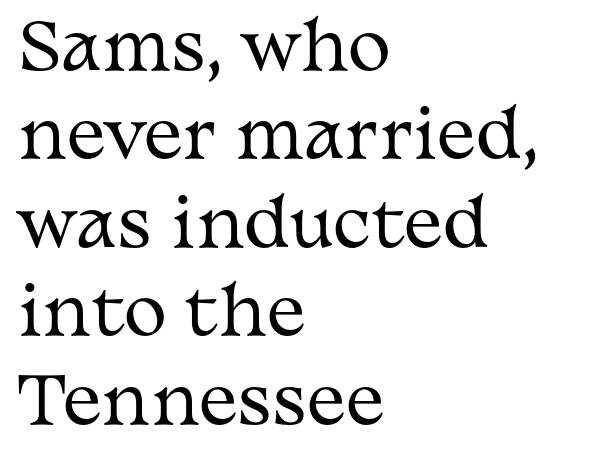
{"serif": "yes", "italic": "no", "bold": "no", "weight": "regular", "width": "wide", "stroke_contrast": "medium", "x_height": "medium", "monospaced": "no", "underline": "no", "align": "left", "line_spacing": "normal", "line_spacing_ratio": 1.36, "letter_spacing": "normal", "letter_spacing_em": 0.0, "glyph_px": 65}
